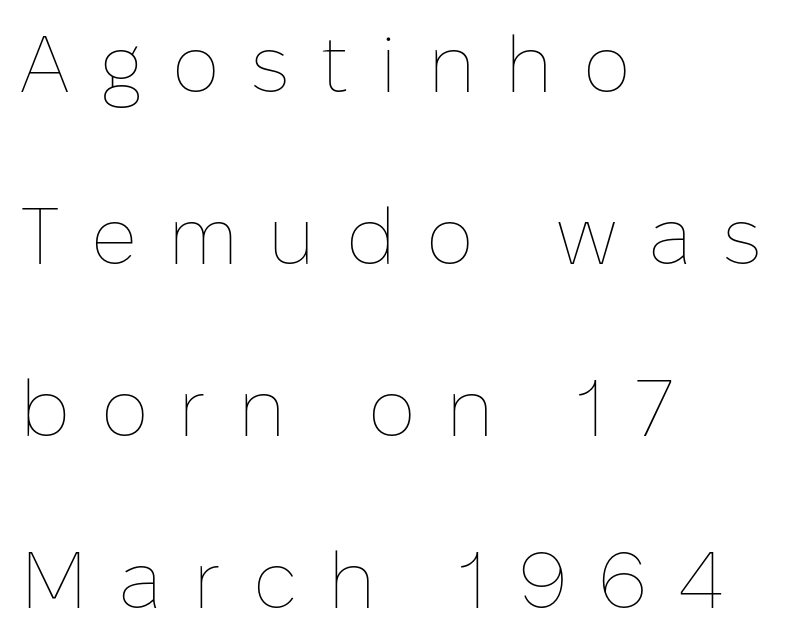
Q: Is the text bold? A: No.
Q: Is the text italic (slanted)? A: No, it is upright.
Q: Is the text underlined? A: No.
Q: How is the paragraph aligned? A: Left-aligned.
Q: Is the spacing between letters normal or unusually wide? A: Unusually wide.
Q: Is the spacing between lines tight, normal or loose? A: Loose.
Q: Width (condensed, normal, or wide)? A: Normal.
Q: Stroke contrast? A: Low.
Q: x-height? A: Medium.
Q: Monospaced? A: No.
